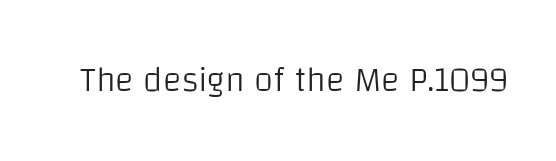
The image shows 35 px light sans-serif type, upright; set normal letter spacing, not underlined; low stroke contrast and a large x-height.
